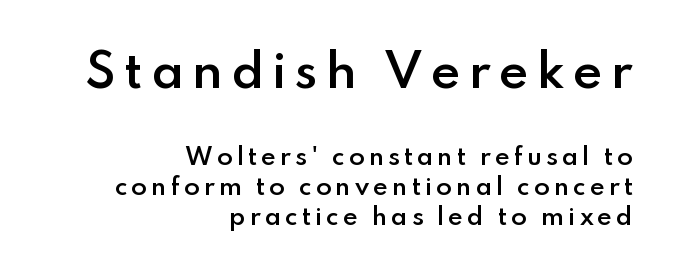
The image shows 46 px semibold sans-serif type, upright; set right-aligned, normal line spacing (1.31x), not underlined; the first (top) block is 2.0x larger; low stroke contrast and a small x-height.
